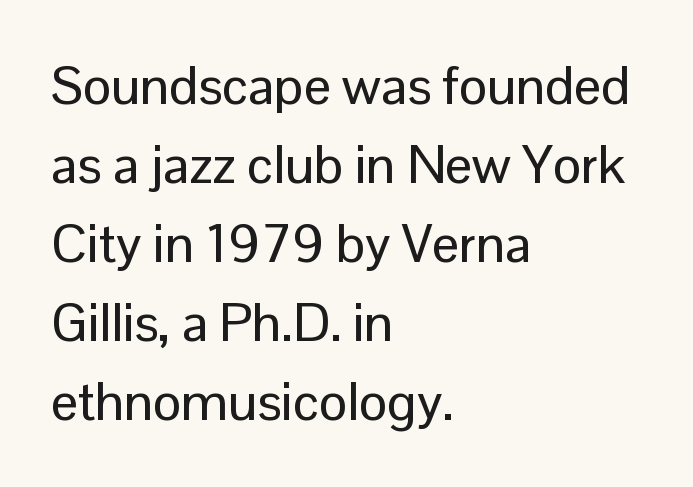
{"serif": "no", "italic": "no", "width": "normal", "stroke_contrast": "low", "x_height": "medium", "monospaced": "no", "underline": "no", "align": "left", "line_spacing": "normal", "line_spacing_ratio": 1.49, "letter_spacing": "normal", "letter_spacing_em": 0.0, "glyph_px": 53}
